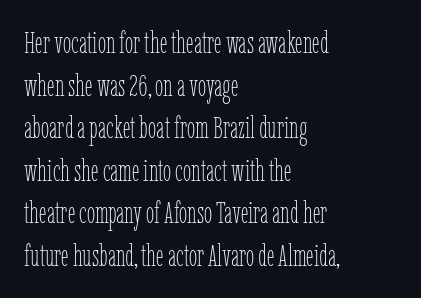
{"italic": "no", "bold": "no", "weight": "thin", "width": "condensed", "stroke_contrast": "low", "x_height": "medium", "monospaced": "no", "underline": "no", "align": "left", "line_spacing": "normal", "line_spacing_ratio": 1.42, "letter_spacing": "normal", "letter_spacing_em": 0.0, "glyph_px": 30}
